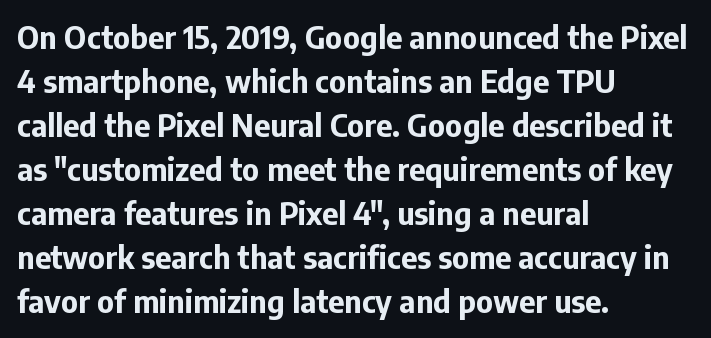
It's the straight-up-and-down kind of type. Character widths vary here, with narrow letters taking less room than wide ones. Type style note: lacks serifs. Summary of vertical rhythm: regular, with standard interline spacing. The letterforms sit shoulder to shoulder at normal distance.
